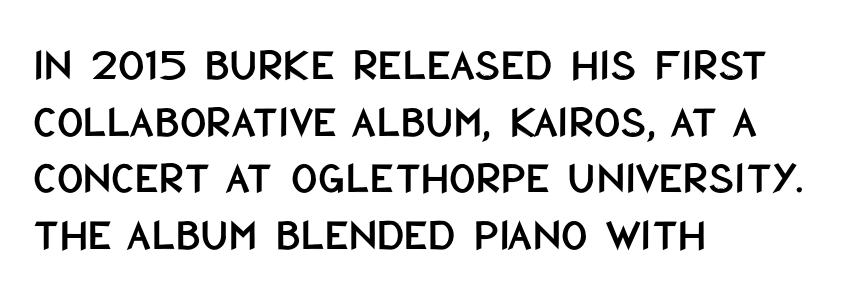
{"serif": "no", "italic": "no", "width": "condensed", "stroke_contrast": "low", "x_height": "large", "monospaced": "no", "underline": "no", "align": "left", "line_spacing_ratio": 1.23, "letter_spacing": "normal", "letter_spacing_em": 0.0, "glyph_px": 46}
